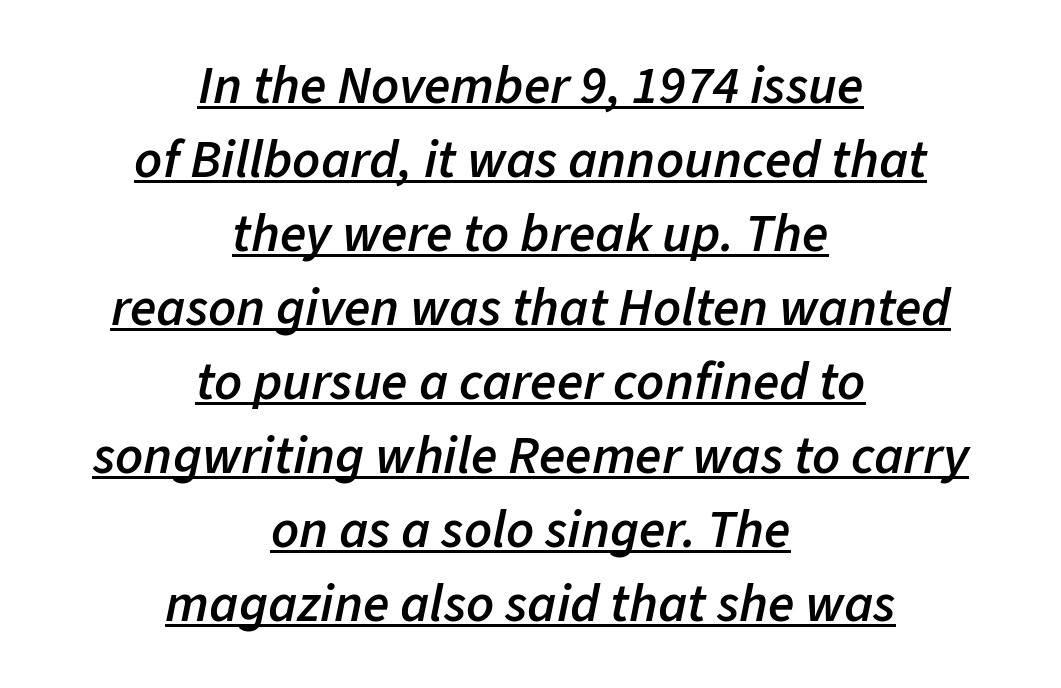
{"italic": "yes", "lean": "right", "slant_degrees": 11, "bold": "semi", "weight": "semibold", "width": "normal", "stroke_contrast": "low", "x_height": "medium", "monospaced": "no", "underline": "yes", "align": "center", "line_spacing": "normal", "line_spacing_ratio": 1.37, "letter_spacing": "normal", "letter_spacing_em": 0.0, "glyph_px": 54}
